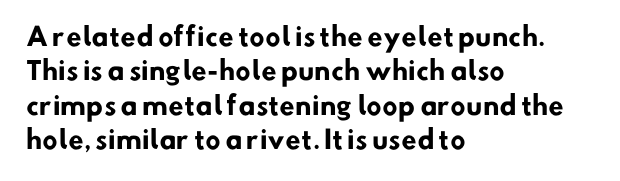
Typeset ragged right — the left edge is the straight one. I'd describe the lettering as bold — thick and assertive. The space between consecutive lines is moderate. A clean baseline with only descenders dipping below it. A typesetter would call this zero additional tracking.
